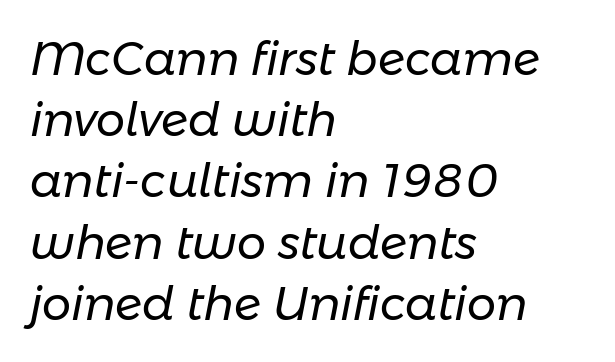
Q: Is the text bold? A: No.
Q: Is the text italic (slanted)? A: Yes, it leans right by about 11 degrees.
Q: Is the text underlined? A: No.
Q: How is the paragraph aligned? A: Left-aligned.
Q: Is the spacing between letters normal or unusually wide? A: Normal.
Q: Is the spacing between lines tight, normal or loose? A: Normal.
Q: Width (condensed, normal, or wide)? A: Normal.
Q: Stroke contrast? A: Low.
Q: x-height? A: Medium.
Q: Monospaced? A: No.
